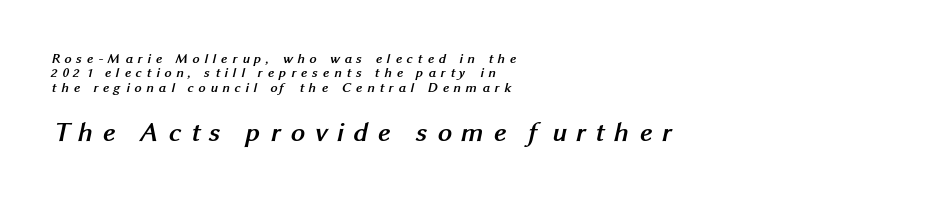
Q: Is the text bold? A: Yes.
Q: Is the typeface a serif or a sans-serif typeface? A: Sans-serif.
Q: Is the text underlined? A: No.
Q: How is the paragraph aligned? A: Left-aligned.
Q: Is the spacing between letters normal or unusually wide? A: Unusually wide.
Q: Is the spacing between lines tight, normal or loose? A: Tight.
Q: Which block of text is set in a larger size, the first (top) or the second (bottom)? A: The second (bottom) one.
Q: Width (condensed, normal, or wide)? A: Normal.
Q: Stroke contrast? A: Medium.
Q: x-height? A: Medium.
Q: Monospaced? A: No.
